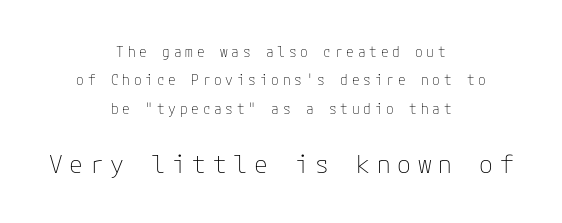
The image shows 25 px text type, upright; set centered, loose line spacing (2.03x), unusually wide letter spacing (+0.27 em), not underlined; the second (bottom) block is 1.79x larger.
